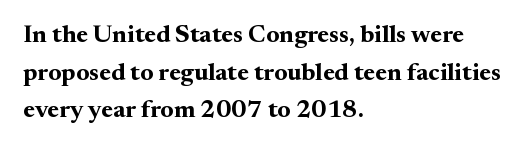
The image shows 25 px bold type, upright; set left-aligned, normal line spacing (1.51x), normal letter spacing, not underlined.
